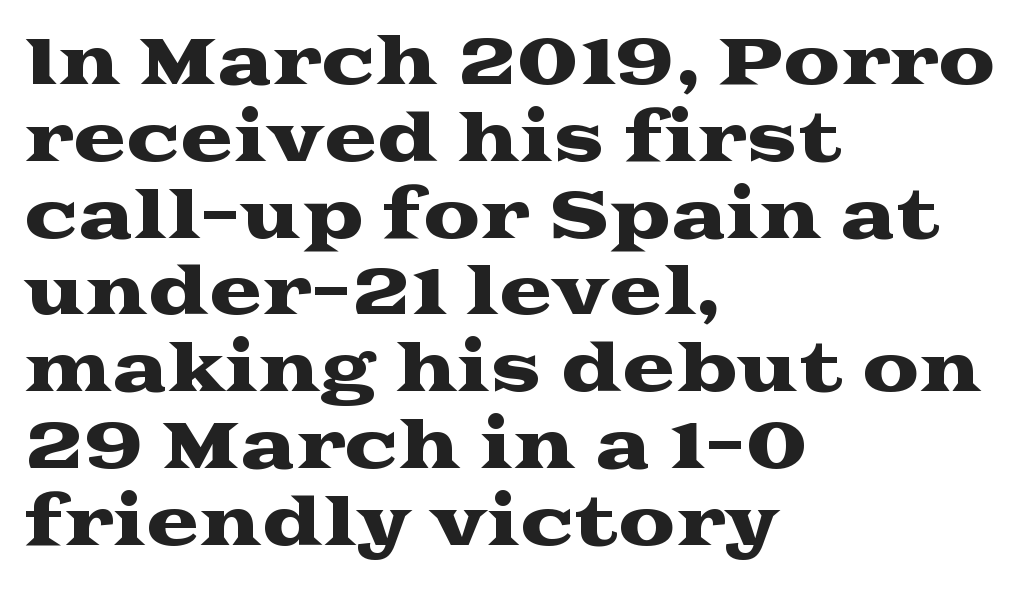
Q: Is the text italic (slanted)? A: No, it is upright.
Q: Is the typeface a serif or a sans-serif typeface? A: Serif.
Q: Is the text underlined? A: No.
Q: How is the paragraph aligned? A: Left-aligned.
Q: Is the spacing between letters normal or unusually wide? A: Normal.
Q: Width (condensed, normal, or wide)? A: Wide.
Q: Stroke contrast? A: Medium.
Q: x-height? A: Medium.
Q: Monospaced? A: No.
